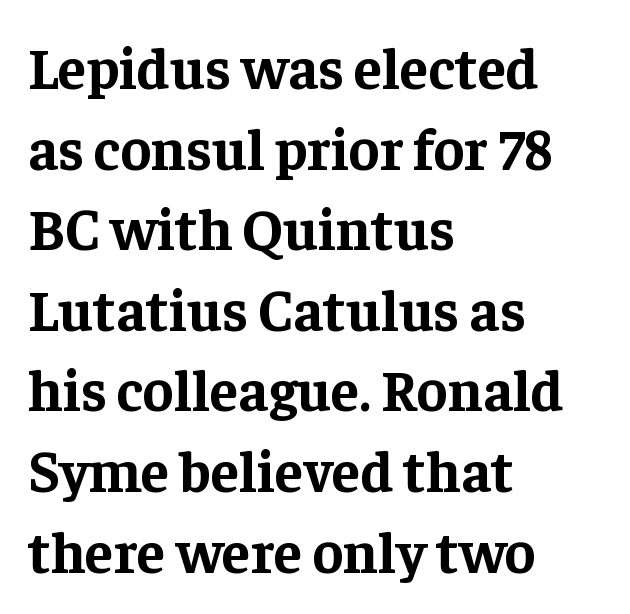
Q: Is the text bold? A: Yes.
Q: Is the text italic (slanted)? A: No, it is upright.
Q: Is the typeface a serif or a sans-serif typeface? A: Serif.
Q: Is the text underlined? A: No.
Q: How is the paragraph aligned? A: Left-aligned.
Q: Is the spacing between letters normal or unusually wide? A: Normal.
Q: Is the spacing between lines tight, normal or loose? A: Normal.
Q: Width (condensed, normal, or wide)? A: Normal.
Q: Stroke contrast? A: Low.
Q: x-height? A: Medium.
Q: Monospaced? A: No.
